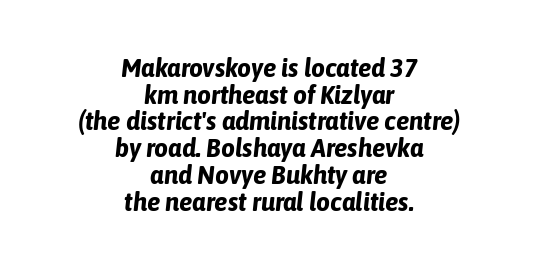
Q: Is the text bold? A: Yes.
Q: Is the text italic (slanted)? A: Yes, it leans right by about 6 degrees.
Q: Is the text underlined? A: No.
Q: How is the paragraph aligned? A: Centered.
Q: Is the spacing between letters normal or unusually wide? A: Normal.
Q: Is the spacing between lines tight, normal or loose? A: Tight.
